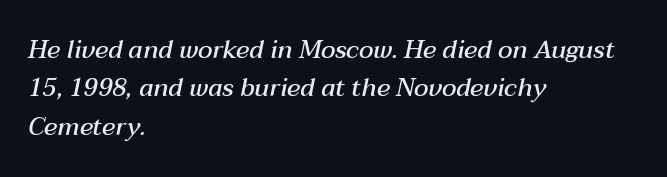
Q: Is the text bold? A: Semi-bold.
Q: Is the text italic (slanted)? A: Yes, it leans right by about 12 degrees.
Q: Is the text underlined? A: No.
Q: How is the paragraph aligned? A: Left-aligned.
Q: Is the spacing between letters normal or unusually wide? A: Normal.
Q: Is the spacing between lines tight, normal or loose? A: Normal.
